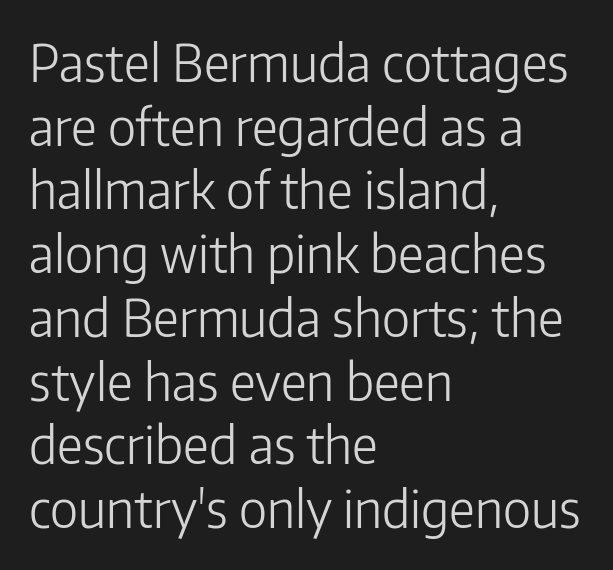
Q: Is the text bold? A: No.
Q: Is the text italic (slanted)? A: No, it is upright.
Q: Is the typeface a serif or a sans-serif typeface? A: Sans-serif.
Q: Is the text underlined? A: No.
Q: How is the paragraph aligned? A: Left-aligned.
Q: Is the spacing between letters normal or unusually wide? A: Normal.
Q: Is the spacing between lines tight, normal or loose? A: Normal.
Q: Width (condensed, normal, or wide)? A: Normal.
Q: Stroke contrast? A: Low.
Q: x-height? A: Medium.
Q: Monospaced? A: No.
